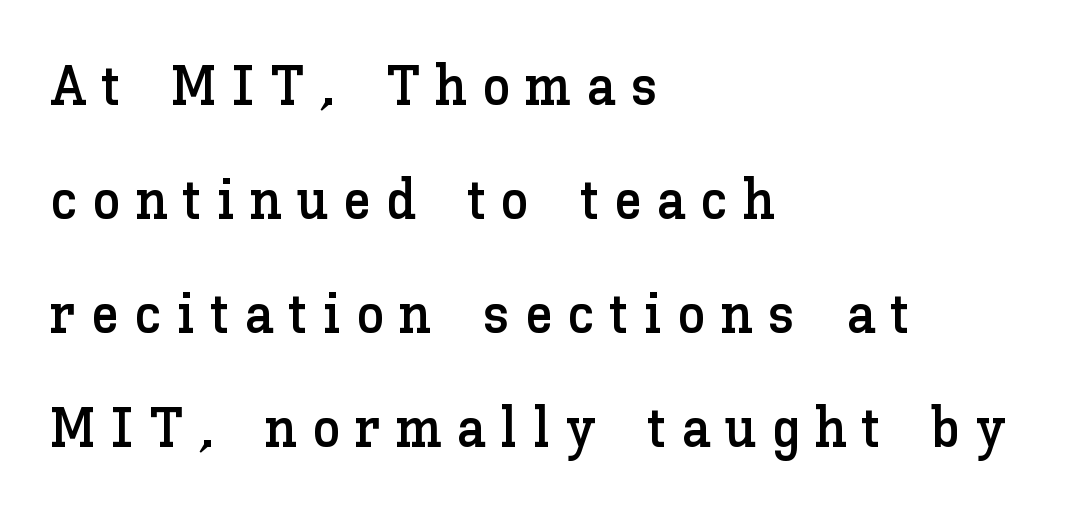
Q: Is the text italic (slanted)? A: No, it is upright.
Q: Is the text underlined? A: No.
Q: How is the paragraph aligned? A: Left-aligned.
Q: Is the spacing between letters normal or unusually wide? A: Unusually wide.
Q: Is the spacing between lines tight, normal or loose? A: Loose.
Q: Width (condensed, normal, or wide)? A: Normal.
Q: Stroke contrast? A: Low.
Q: x-height? A: Medium.
Q: Monospaced? A: No.
